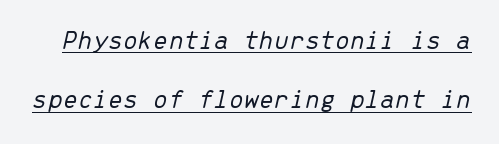
{"italic": "yes", "lean": "right", "slant_degrees": 13, "bold": "no", "underline": "yes", "line_spacing": "loose", "line_spacing_ratio": 2.2, "letter_spacing": "normal", "letter_spacing_em": 0.0, "glyph_px": 27}
